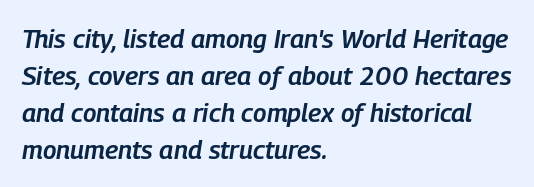
Typographic density is moderately raised because the face is semibold. The designer left line spacing at the default. Glance below the letters and you will spot only blank space. The lines in this sample share a left origin and differ only in where they stop. In terms of posture, this sample is oblique. Honestly, the letter spacing is just normal — you wouldn't notice it.
